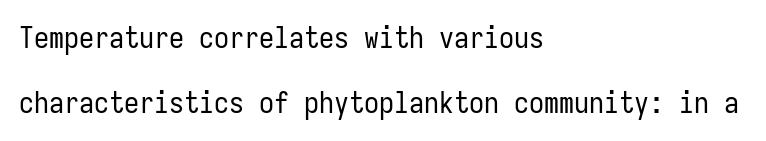
{"serif": "no", "italic": "no", "bold": "no", "weight": "regular", "width": "condensed", "stroke_contrast": "low", "x_height": "medium", "monospaced": "yes", "underline": "no", "align": "left", "line_spacing": "loose", "line_spacing_ratio": 2.16, "letter_spacing": "normal", "letter_spacing_em": 0.0, "glyph_px": 30}
